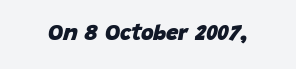
{"italic": "yes", "lean": "right", "slant_degrees": 15, "bold": "yes", "underline": "no", "letter_spacing": "normal", "letter_spacing_em": 0.0, "glyph_px": 22}
